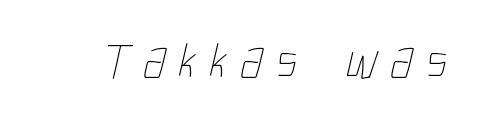
Q: Is the text bold? A: No.
Q: Is the text underlined? A: No.
Q: Is the spacing between letters normal or unusually wide? A: Unusually wide.
Q: Width (condensed, normal, or wide)? A: Condensed.
Q: Stroke contrast? A: Low.
Q: x-height? A: Medium.
Q: Monospaced? A: No.
